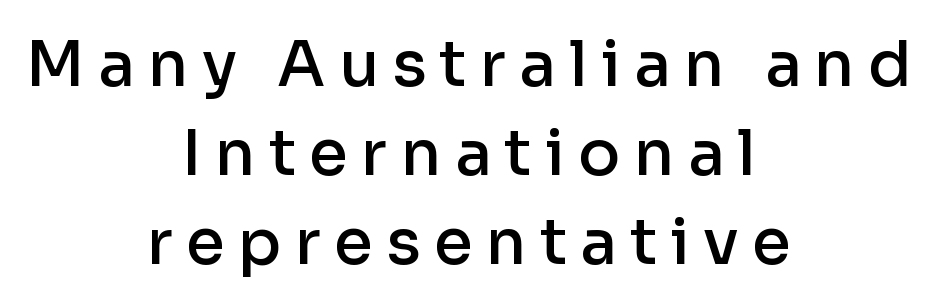
{"serif": "no", "italic": "no", "bold": "semi", "weight": "semibold", "width": "normal", "stroke_contrast": "low", "x_height": "medium", "monospaced": "no", "underline": "no", "align": "center", "line_spacing": "normal", "line_spacing_ratio": 1.41, "letter_spacing": "wide", "letter_spacing_em": 0.21, "glyph_px": 63}
